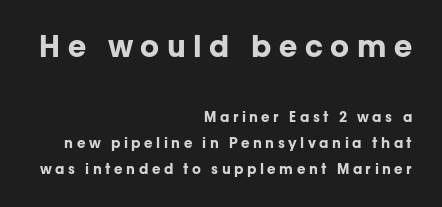
The image shows 30 px bold sans-serif type, upright; set right-aligned, line spacing 1.85x, unusually wide letter spacing (+0.25 em), not underlined; the first (top) block is 2.14x larger; low stroke contrast and a medium x-height.
